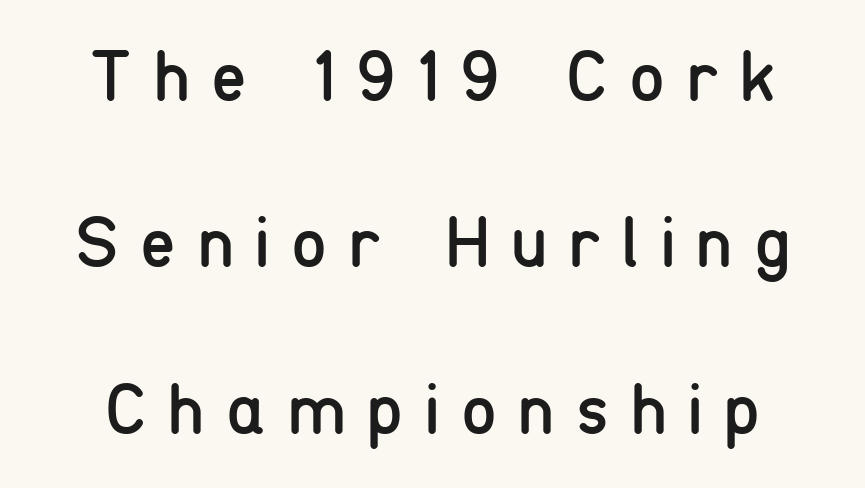
Q: Is the text bold? A: No.
Q: Is the text italic (slanted)? A: No, it is upright.
Q: Is the typeface a serif or a sans-serif typeface? A: Sans-serif.
Q: Is the text underlined? A: No.
Q: Is the spacing between letters normal or unusually wide? A: Unusually wide.
Q: Is the spacing between lines tight, normal or loose? A: Loose.
Q: Width (condensed, normal, or wide)? A: Condensed.
Q: Stroke contrast? A: Low.
Q: x-height? A: Medium.
Q: Monospaced? A: No.
